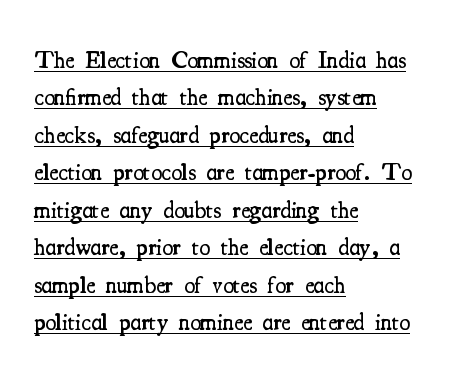
The image shows 24 px text type, upright; set left-aligned, normal line spacing (1.56x), normal letter spacing, underlined.
